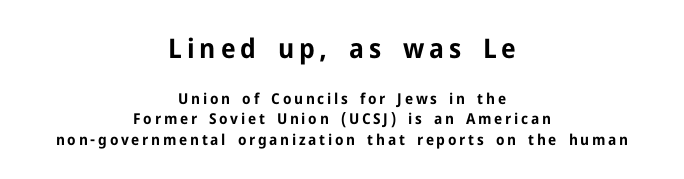
Q: Is the text bold? A: Yes.
Q: Is the text italic (slanted)? A: No, it is upright.
Q: Is the text underlined? A: No.
Q: How is the paragraph aligned? A: Centered.
Q: Is the spacing between lines tight, normal or loose? A: Normal.
Q: Which block of text is set in a larger size, the first (top) or the second (bottom)? A: The first (top) one.
